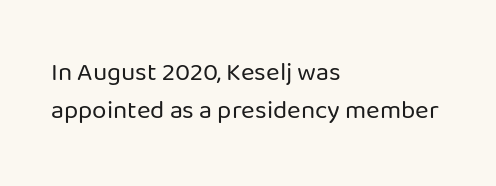
The vertical gap from one line to the next is medium. Quick note: underline off. The characters are drawn with everyday or finer stroke widths. A typesetter would mark this as roman, not italic. Caption: multi-line text, flush left, ragged right.
